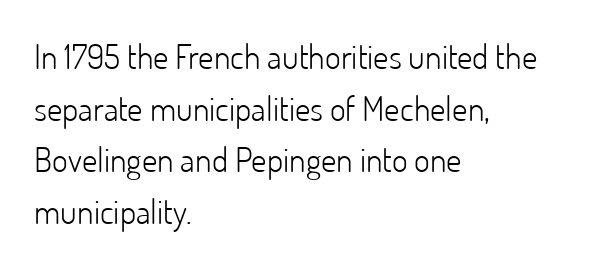
Evenly set lines give the paragraph a standard silhouette. The ragged edge is on the right, which tells us the setting is flush left. Inter-character spacing is left at the font's built-in metrics. Think of a printed novel: that variable character pitch is what you see here.
